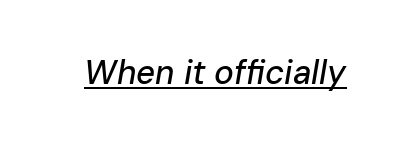
Does extra space separate the letters? No, they use regular spacing. You can see a thin bar hugging the bottom of the glyphs. Tall strokes in this sample are angled rather than plumb. These lines are rendered in a variable-pitch font.
